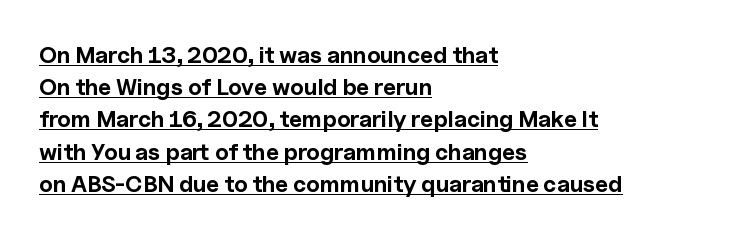
The image shows 23 px bold type, upright; set left-aligned, normal line spacing (1.4x), normal letter spacing, underlined.
